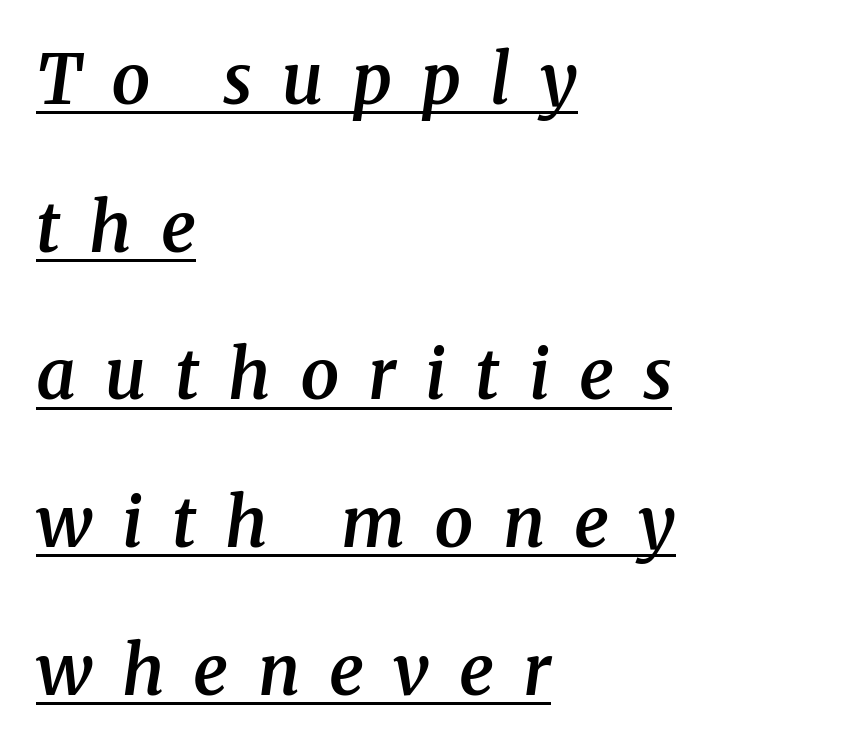
These words are printed semibold, heavier than regular yet not bold. In CSS terms this would be text-align: left. The tracking reads as deliberately expanded to a designer's eye. These lines are composed in type with serifs. Decoration check: the copy is underlined.
